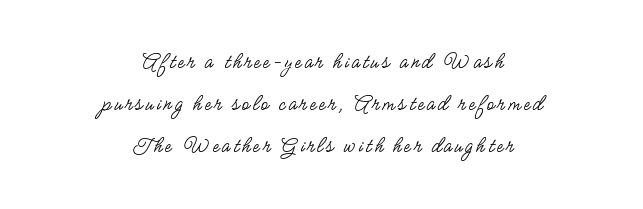
The image shows 23 px text type; set centered, line spacing 1.82x, not underlined.
